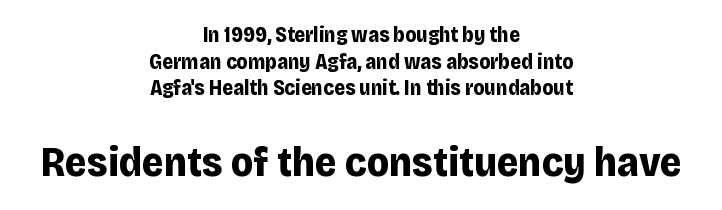
The image shows 42 px bold sans-serif type, upright; set centered, normal line spacing (1.27x), normal letter spacing, not underlined; the second (bottom) block is 2.0x larger; low stroke contrast and a large x-height.
